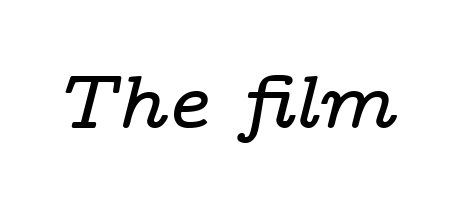
Q: Is the text italic (slanted)? A: Yes, it leans right by about 14 degrees.
Q: Is the typeface a serif or a sans-serif typeface? A: Serif.
Q: Is the text underlined? A: No.
Q: Is the spacing between letters normal or unusually wide? A: Normal.
Q: Width (condensed, normal, or wide)? A: Wide.
Q: Stroke contrast? A: Low.
Q: x-height? A: Medium.
Q: Monospaced? A: No.
